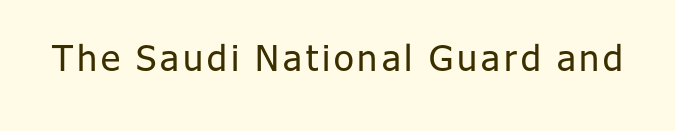
The image shows 36 px regular-weight sans-serif type, upright; set not underlined; low stroke contrast and a medium x-height.
